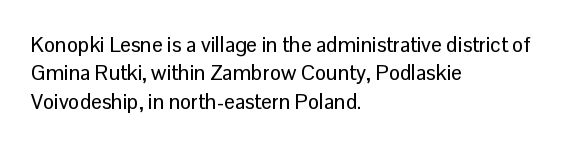
Posture: upright roman. The foot of each line stays bare and open. The passage shown stacks its lines at a standard gap. Alignment: flush left. The horizontal fit of the characters is conventional and even.
